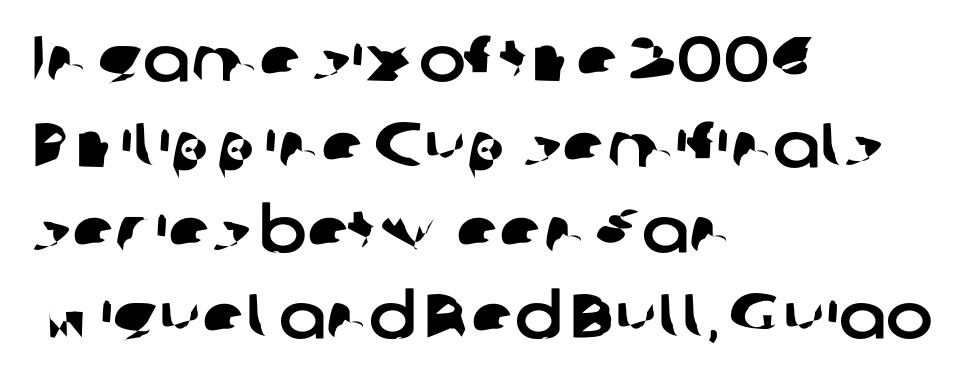
The image shows 63 px sans-serif type; set left-aligned, normal line spacing (1.36x), normal letter spacing, not underlined; low stroke contrast and a medium x-height.
